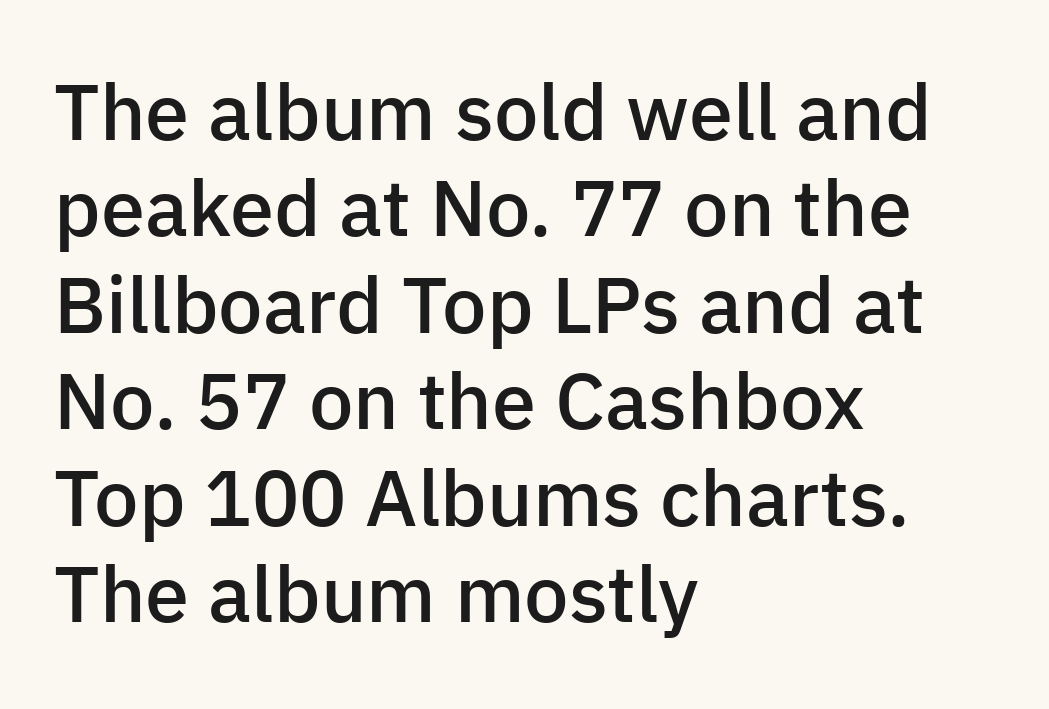
Is this a sans? Yes — the strokes have no serifs. The gaps between neighbouring characters are ordinary and unremarkable. Look at the stroke-to-counter ratio: somewhat heavy, a semibold. Glance below the letters and you will spot only blank space. The face used here is proportionally spaced, like ordinary book or web type.
